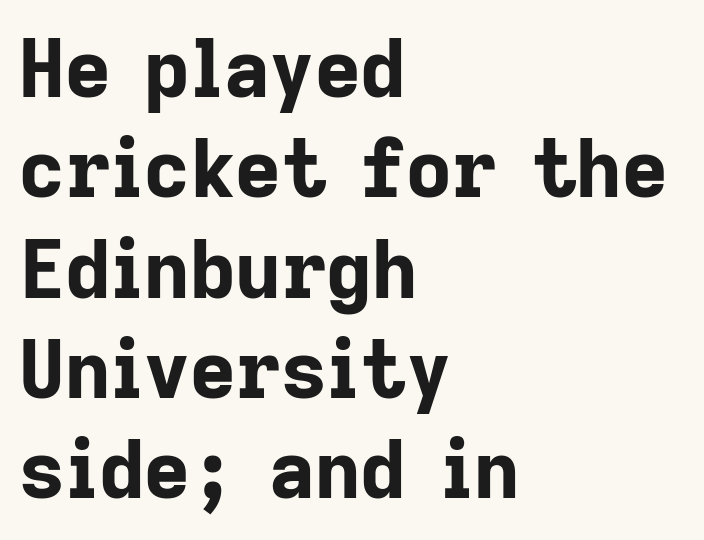
The image shows 79 px bold sans-serif type, upright; set left-aligned, normal line spacing (1.27x), normal letter spacing, not underlined; low stroke contrast and a medium x-height.
